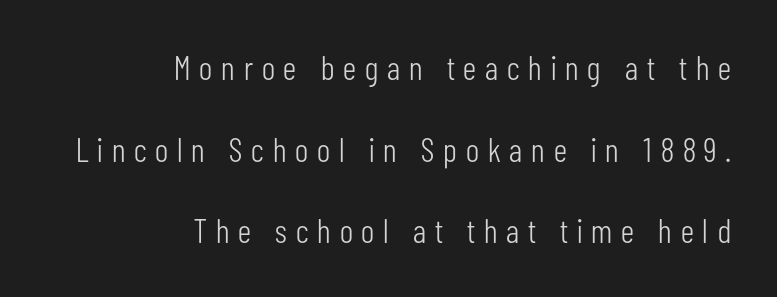
Horizontally, the lines are justified to the trailing edge only. This rendering features lettering with no underline. What kind of face is this? One without serifs — a sans. The vertical gap from one line to the next is large. Characters follow at a spacing far wider than the type designer built in. Unbolded letterforms with no extra heft.
